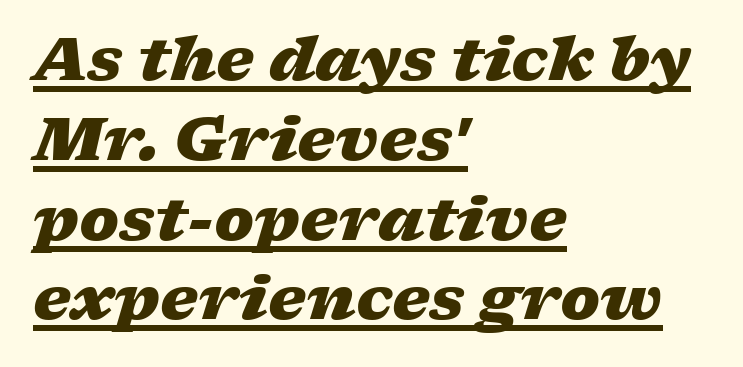
{"italic": "yes", "lean": "right", "slant_degrees": 17, "bold": "yes", "weight": "heavy", "width": "wide", "stroke_contrast": "low", "x_height": "medium", "monospaced": "no", "underline": "yes", "align": "left", "line_spacing": "normal", "line_spacing_ratio": 1.33, "letter_spacing": "normal", "letter_spacing_em": 0.0, "glyph_px": 60}
